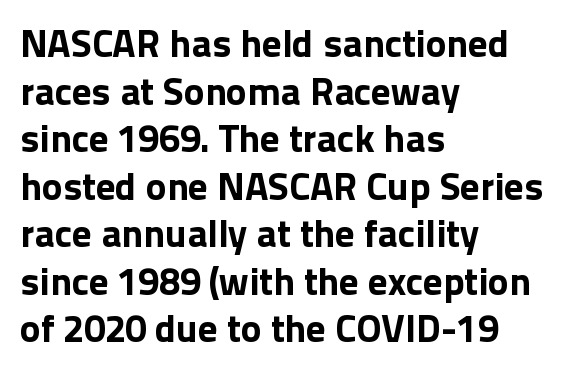
{"serif": "no", "italic": "no", "bold": "yes", "weight": "bold", "width": "normal", "x_height": "medium", "monospaced": "no", "underline": "no", "align": "left", "line_spacing_ratio": 1.22, "letter_spacing": "normal", "letter_spacing_em": 0.0, "glyph_px": 39}
